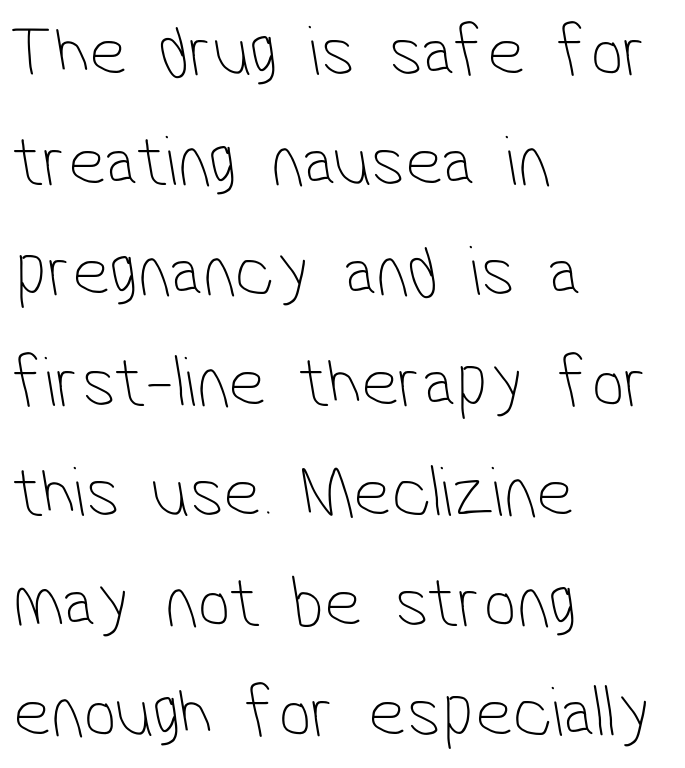
Horizontal alignment here is leftward, the default for most running prose. These lines are rendered in a variable-pitch font. Check the space under the baseline: it is left empty. Vertically, the passage feels balanced, rows spaced as you'd expect.
